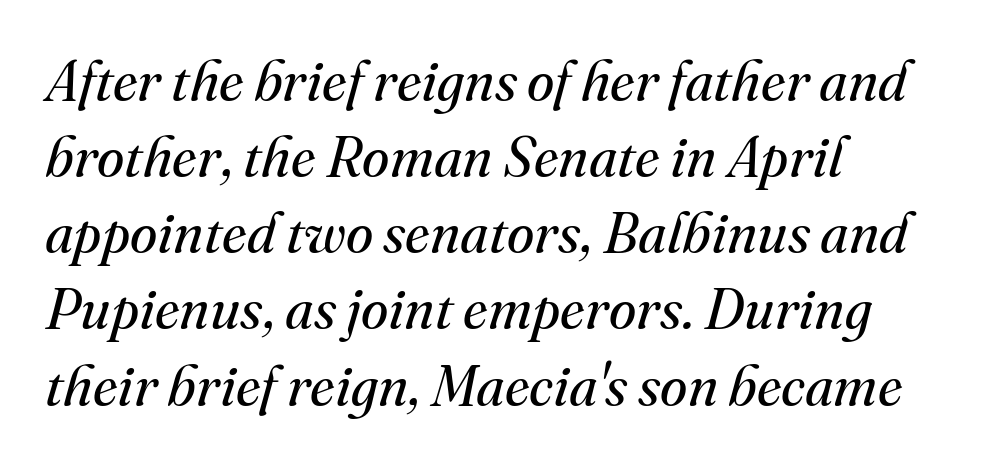
Q: Is the text bold? A: No.
Q: Is the text italic (slanted)? A: Yes, it leans right by about 16 degrees.
Q: Is the typeface a serif or a sans-serif typeface? A: Serif.
Q: Is the text underlined? A: No.
Q: How is the paragraph aligned? A: Left-aligned.
Q: Is the spacing between letters normal or unusually wide? A: Normal.
Q: Is the spacing between lines tight, normal or loose? A: Normal.
Q: Width (condensed, normal, or wide)? A: Normal.
Q: Stroke contrast? A: Medium.
Q: x-height? A: Small.
Q: Monospaced? A: No.
